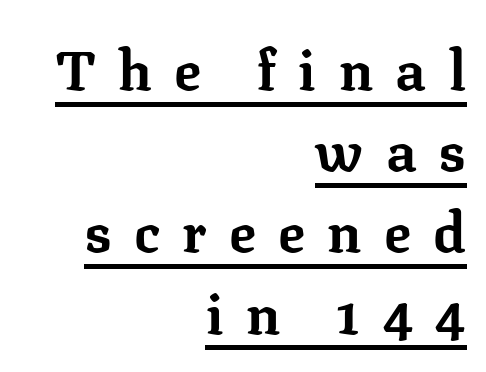
Q: Is the text bold? A: Yes.
Q: Is the text italic (slanted)? A: No, it is upright.
Q: Is the typeface a serif or a sans-serif typeface? A: Serif.
Q: Is the text underlined? A: Yes.
Q: How is the paragraph aligned? A: Right-aligned.
Q: Is the spacing between letters normal or unusually wide? A: Unusually wide.
Q: Is the spacing between lines tight, normal or loose? A: Normal.
Q: Width (condensed, normal, or wide)? A: Normal.
Q: Stroke contrast? A: Low.
Q: x-height? A: Medium.
Q: Monospaced? A: No.
